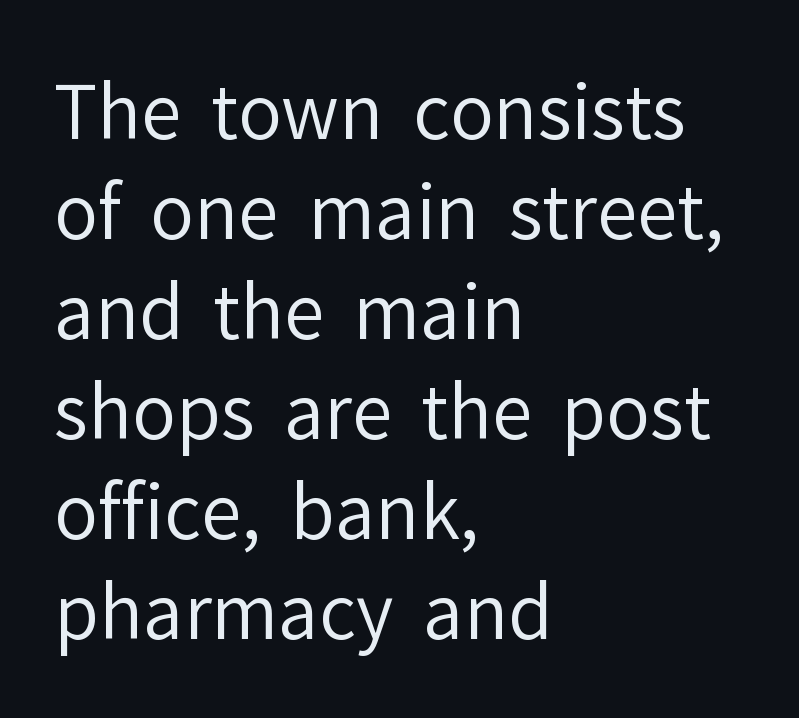
Q: Is the text bold? A: No.
Q: Is the text italic (slanted)? A: No, it is upright.
Q: Is the typeface a serif or a sans-serif typeface? A: Sans-serif.
Q: Is the text underlined? A: No.
Q: How is the paragraph aligned? A: Left-aligned.
Q: Is the spacing between letters normal or unusually wide? A: Normal.
Q: Is the spacing between lines tight, normal or loose? A: Normal.
Q: Width (condensed, normal, or wide)? A: Normal.
Q: Stroke contrast? A: Low.
Q: x-height? A: Medium.
Q: Monospaced? A: No.
